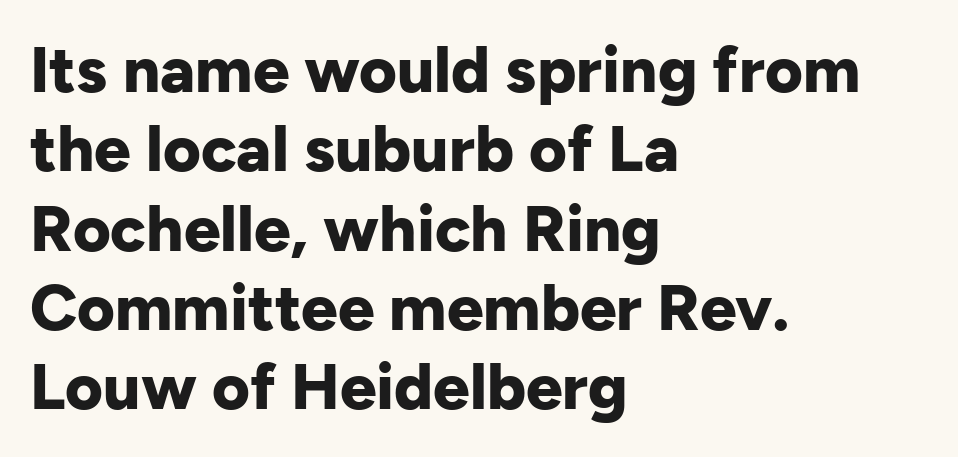
The image shows 65 px bold sans-serif type, upright; set left-aligned, line spacing 1.22x, normal letter spacing, not underlined; low stroke contrast and a medium x-height.
